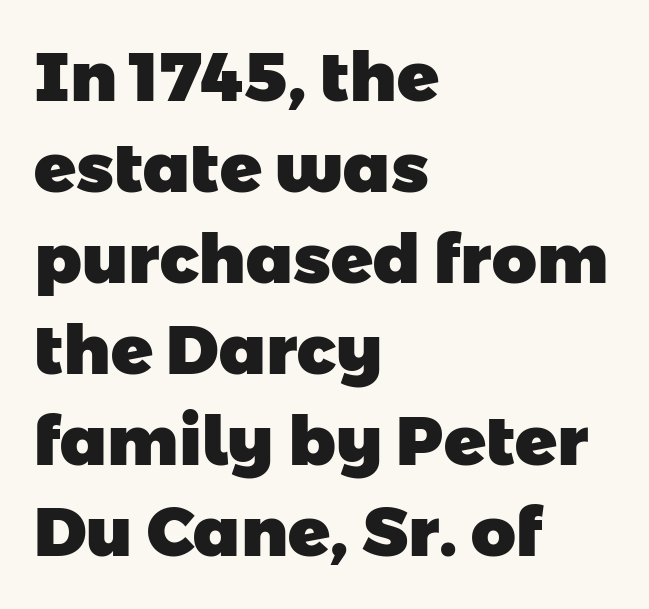
{"serif": "no", "bold": "yes", "weight": "heavy", "width": "normal", "stroke_contrast": "low", "x_height": "medium", "monospaced": "no", "underline": "no", "align": "left", "line_spacing": "normal", "line_spacing_ratio": 1.32, "letter_spacing": "normal", "letter_spacing_em": 0.0, "glyph_px": 69}
